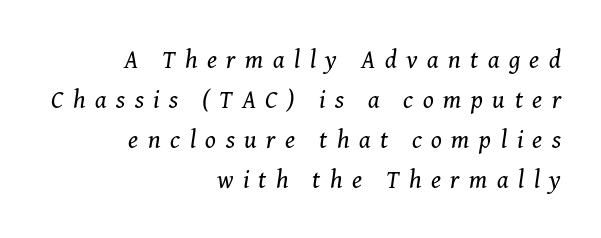
Clear beneath every line of the passage. No heavy texture on the line: the type isn't bold. This sample uses expanded letter spacing, leaving extra air between glyphs. The text carries the slant typical of an italic or oblique font. What's the leading like? Ordinary, nothing unusual. Where is the straight margin? On the right.
